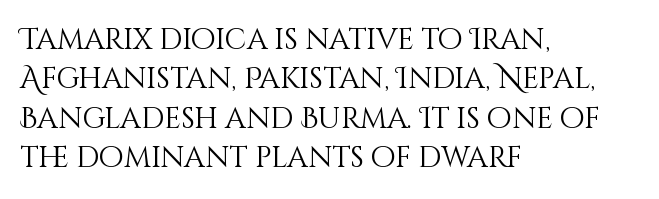
The image shows 29 px light type, upright; set left-aligned, normal line spacing (1.36x), normal letter spacing, not underlined; medium stroke contrast and a large x-height.
